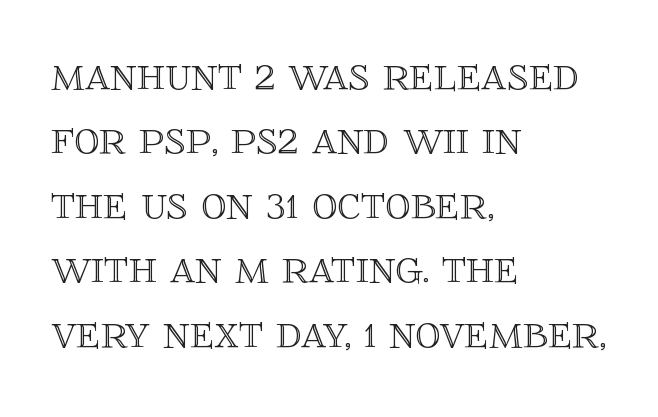
Character widths vary here, with narrow letters taking less room than wide ones. Each row of text sits above clean, open space. The passage shown has conventional tracking throughout. A typesetter would call this leading conventional body-copy spacing. Left-aligned paragraph, ragged on the right.
